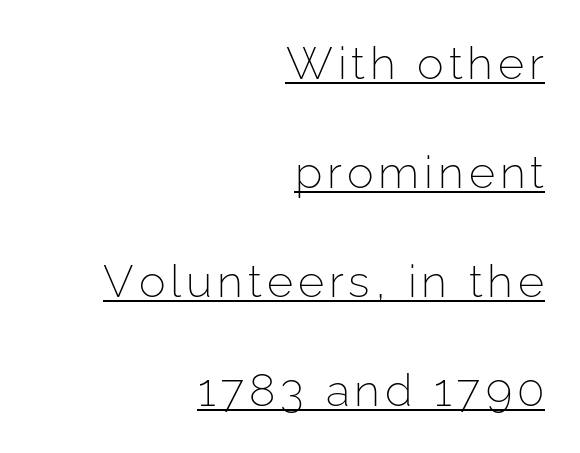
{"serif": "no", "italic": "no", "bold": "no", "weight": "light", "width": "normal", "stroke_contrast": "low", "x_height": "medium", "monospaced": "no", "underline": "yes", "align": "right", "line_spacing": "loose", "line_spacing_ratio": 2.42, "glyph_px": 45}
